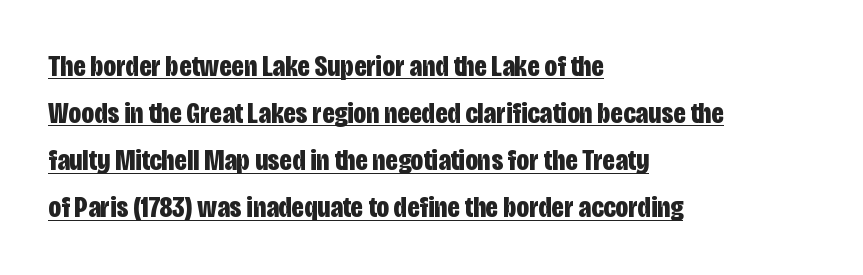
The image shows 30 px bold, condensed sans-serif type, upright; set left-aligned, normal line spacing (1.57x), normal letter spacing, underlined; low stroke contrast and a large x-height.
